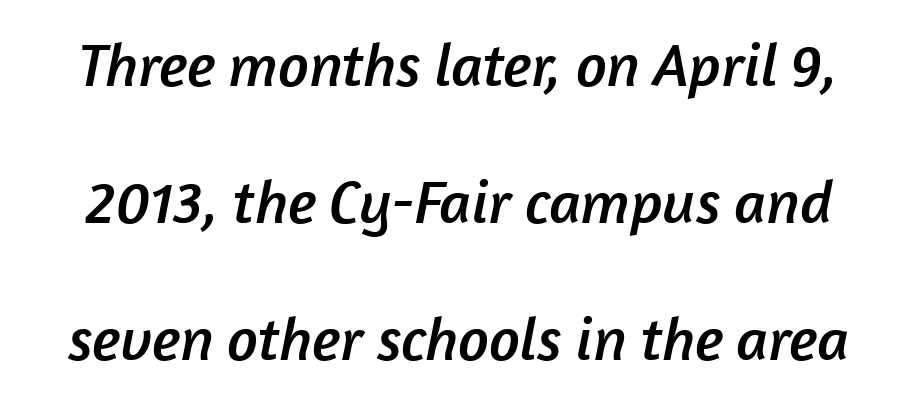
Q: Is the typeface a serif or a sans-serif typeface? A: Sans-serif.
Q: Is the text underlined? A: No.
Q: Is the spacing between letters normal or unusually wide? A: Normal.
Q: Is the spacing between lines tight, normal or loose? A: Loose.
Q: Width (condensed, normal, or wide)? A: Normal.
Q: Stroke contrast? A: Low.
Q: x-height? A: Medium.
Q: Monospaced? A: No.
